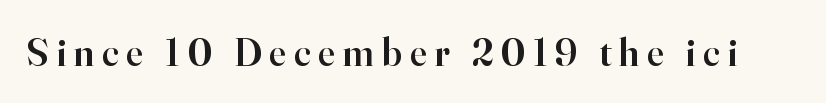
A clean baseline with only descenders dipping below it. The face used here is seriffed, in the tradition of book romans. The letters are spread apart with noticeably loose tracking. The typesetting leans somewhat heavy: a semibold. Nope, not italic — everything's standing straight. The passage shown is typed in a proportional face where columns would drift.
